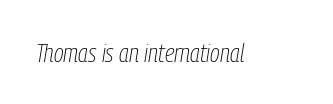
{"italic": "yes", "lean": "right", "slant_degrees": 9, "bold": "no", "underline": "no", "letter_spacing": "normal", "letter_spacing_em": 0.0, "glyph_px": 26}
